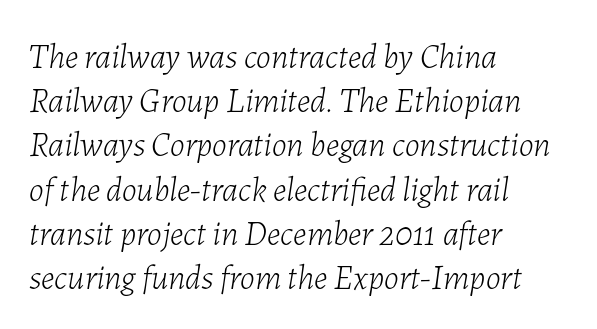
One-word summary of the alignment: left. Rule under the text: the space is simply empty. When letters slant like this, we call the style italic. Weight class: somewhere from thin through regular.
